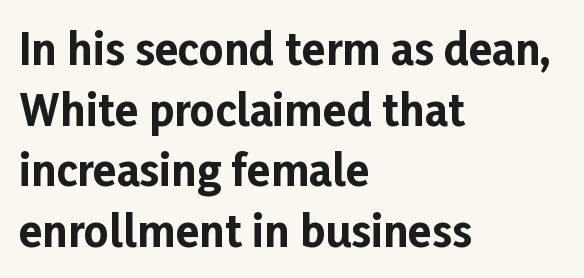
Q: Is the text bold? A: Yes.
Q: Is the text italic (slanted)? A: No, it is upright.
Q: Is the typeface a serif or a sans-serif typeface? A: Sans-serif.
Q: Is the text underlined? A: No.
Q: How is the paragraph aligned? A: Left-aligned.
Q: Is the spacing between letters normal or unusually wide? A: Normal.
Q: Is the spacing between lines tight, normal or loose? A: Normal.
Q: Width (condensed, normal, or wide)? A: Normal.
Q: Stroke contrast? A: Low.
Q: x-height? A: Medium.
Q: Monospaced? A: No.
